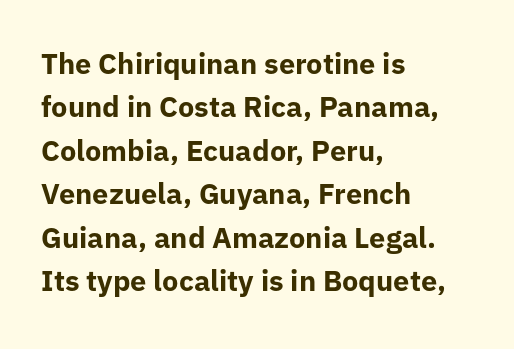
Q: Is the text bold? A: Yes.
Q: Is the text italic (slanted)? A: No, it is upright.
Q: Is the typeface a serif or a sans-serif typeface? A: Sans-serif.
Q: Is the text underlined? A: No.
Q: How is the paragraph aligned? A: Left-aligned.
Q: Is the spacing between letters normal or unusually wide? A: Normal.
Q: Is the spacing between lines tight, normal or loose? A: Normal.
Q: Width (condensed, normal, or wide)? A: Normal.
Q: Stroke contrast? A: Low.
Q: x-height? A: Medium.
Q: Monospaced? A: No.
